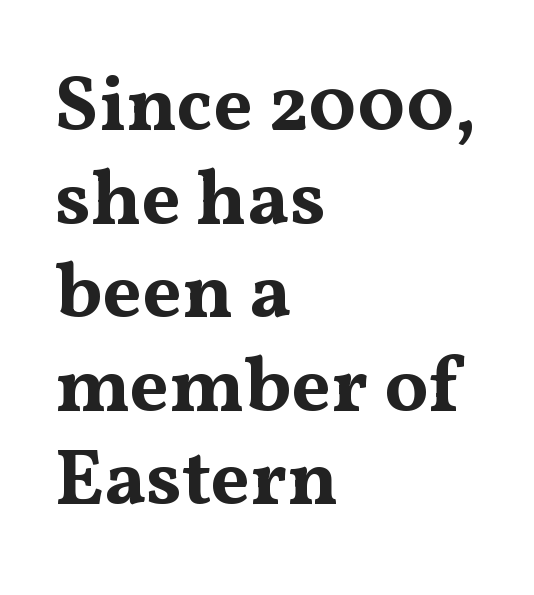
Compared with typical body copy, the letter spacing here is the same. The letters carry serifs — small finishing strokes at the ends of their stems. Italic? Not at all — the glyphs are vertical. Weight: bold.
